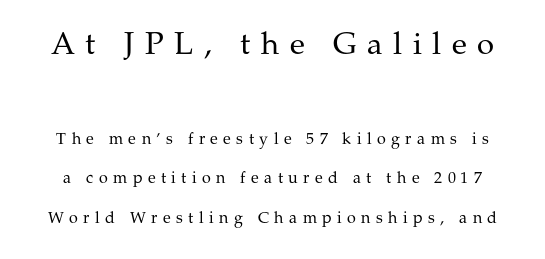
Every character sits straight up, as roman type does. The rendering inserts visible extra space after every character. Is there much room between lines? Yes — plenty of vertical air separates them. Whoever set this made the first block the dominant, larger element. Are there feet on the stems? There are — it's a serif.
